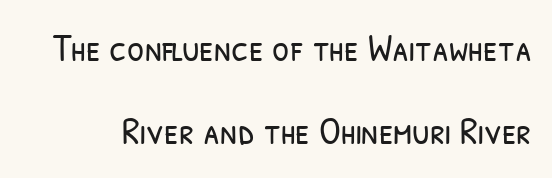
The image shows 39 px light, condensed sans-serif type; set loose line spacing (2.13x), normal letter spacing, not underlined; low stroke contrast and a medium x-height.
